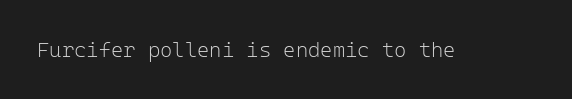
Q: Is the text bold? A: No.
Q: Is the text italic (slanted)? A: No, it is upright.
Q: Is the text underlined? A: No.
Q: Is the spacing between letters normal or unusually wide? A: Normal.
